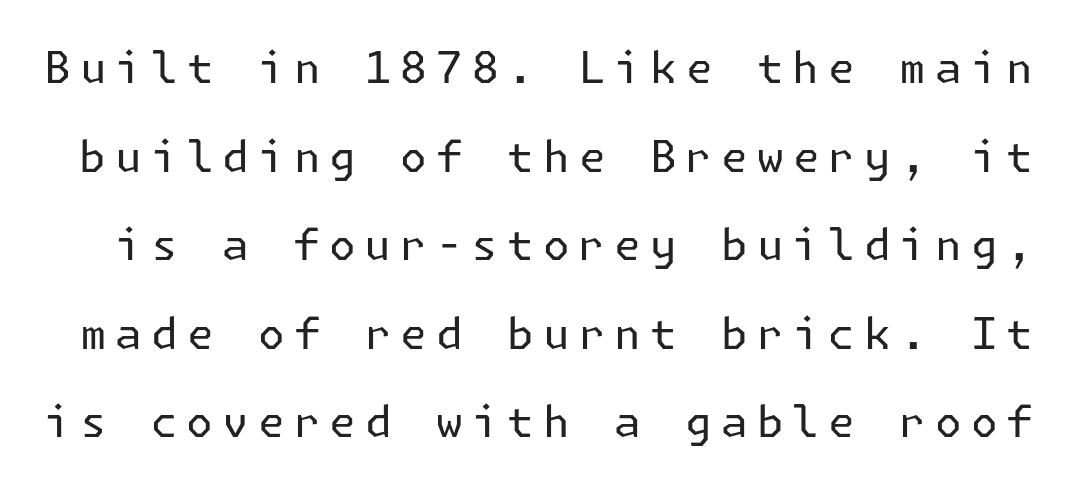
The image shows 43 px regular-weight sans-serif type, upright; set loose line spacing (2.06x), unusually wide letter spacing (+0.21 em), not underlined; low stroke contrast and a medium x-height.
